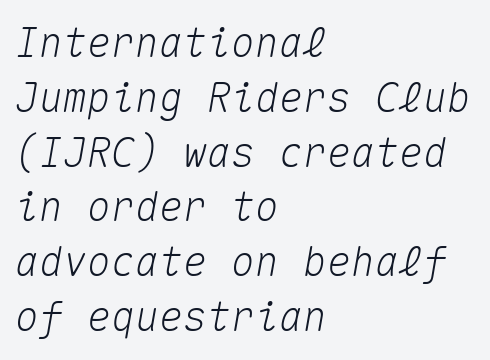
Evenly set lines give the paragraph a standard silhouette. The paragraph has a hard left edge and a soft right edge. The specimen reads as italic at a glance. Fixed-width glyphs throughout — classic coding-font behaviour. Short note: letters normally spaced. A clean baseline with only descenders dipping below it.
